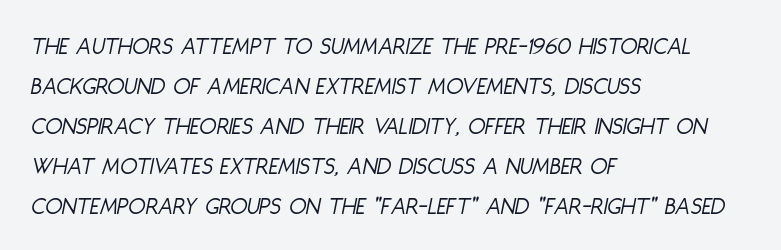
The image shows 25 px text type, italic (leaning right); set left-aligned, normal line spacing (1.6x), normal letter spacing, not underlined.
